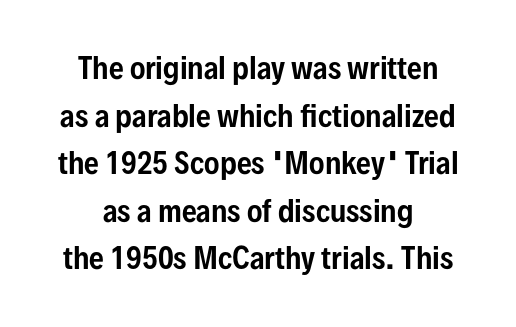
Q: Is the text italic (slanted)? A: No, it is upright.
Q: Is the typeface a serif or a sans-serif typeface? A: Sans-serif.
Q: Is the text underlined? A: No.
Q: How is the paragraph aligned? A: Centered.
Q: Is the spacing between letters normal or unusually wide? A: Normal.
Q: Is the spacing between lines tight, normal or loose? A: Normal.
Q: Width (condensed, normal, or wide)? A: Condensed.
Q: Stroke contrast? A: Low.
Q: x-height? A: Medium.
Q: Monospaced? A: No.
